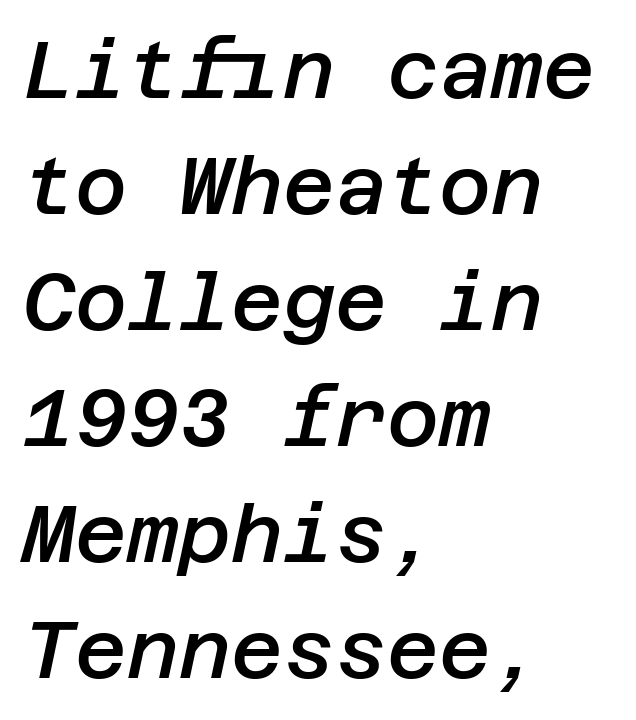
The typography opts for an oblique posture over an upright one. The strip under each line holds only bare page. A fair bit of extra ink — the face is semibold, not bold. One glance says typical: line gaps are just what's usual.
